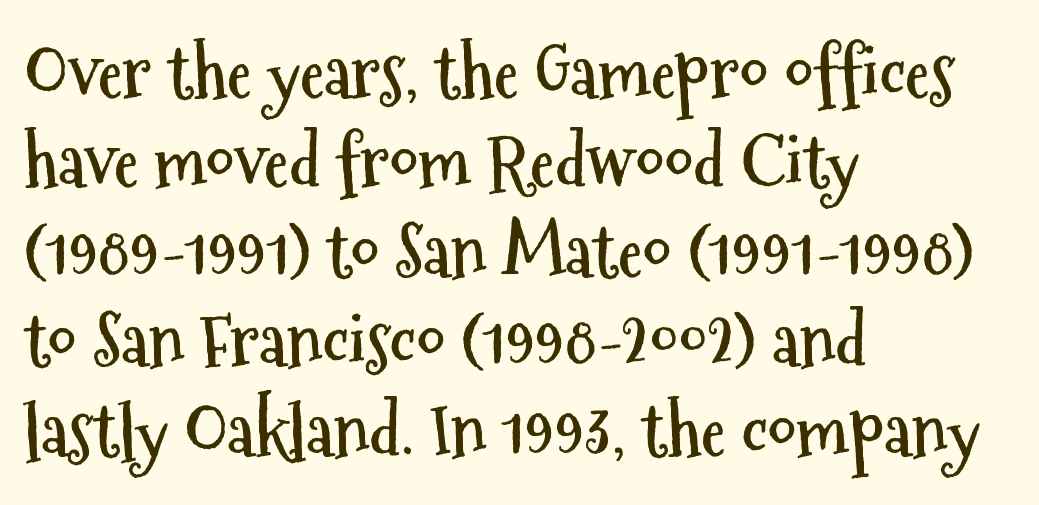
Q: Is the text bold? A: Yes.
Q: Is the text italic (slanted)? A: No, it is upright.
Q: Is the typeface a serif or a sans-serif typeface? A: Sans-serif.
Q: Is the text underlined? A: No.
Q: How is the paragraph aligned? A: Left-aligned.
Q: Is the spacing between letters normal or unusually wide? A: Normal.
Q: Is the spacing between lines tight, normal or loose? A: Normal.
Q: Width (condensed, normal, or wide)? A: Condensed.
Q: Stroke contrast? A: Medium.
Q: x-height? A: Medium.
Q: Monospaced? A: No.
